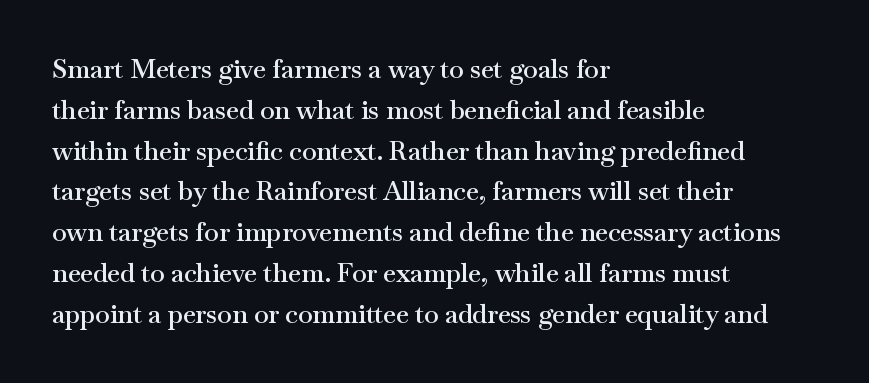
{"italic": "no", "bold": "semi", "underline": "no", "align": "left", "line_spacing": "normal", "line_spacing_ratio": 1.57, "letter_spacing": "normal", "letter_spacing_em": 0.0, "glyph_px": 26}
